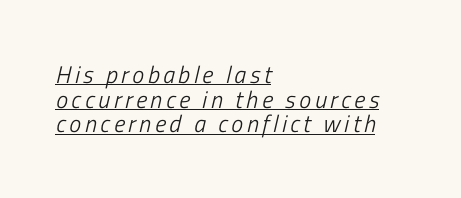
The image shows 24 px text type, italic (leaning right); set left-aligned, tight line spacing (1.03x), underlined.
